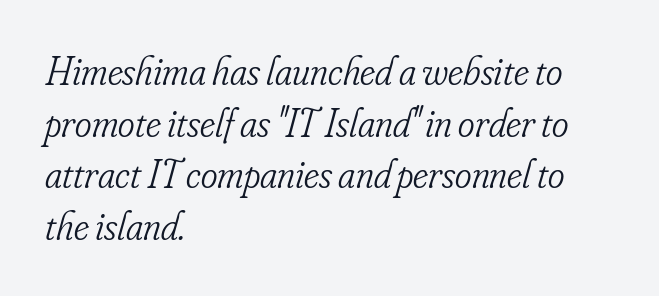
Q: Is the text bold? A: No.
Q: Is the text italic (slanted)? A: Yes, it leans right by about 16 degrees.
Q: Is the typeface a serif or a sans-serif typeface? A: Serif.
Q: Is the text underlined? A: No.
Q: How is the paragraph aligned? A: Left-aligned.
Q: Is the spacing between letters normal or unusually wide? A: Normal.
Q: Is the spacing between lines tight, normal or loose? A: Normal.
Q: Width (condensed, normal, or wide)? A: Condensed.
Q: Stroke contrast? A: Low.
Q: x-height? A: Small.
Q: Monospaced? A: No.
